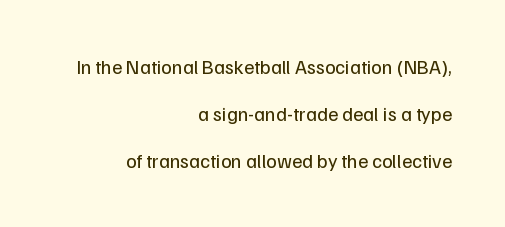
{"italic": "no", "bold": "no", "underline": "no", "align": "right", "line_spacing": "loose", "line_spacing_ratio": 2.36, "letter_spacing": "normal", "letter_spacing_em": 0.0, "glyph_px": 20}
